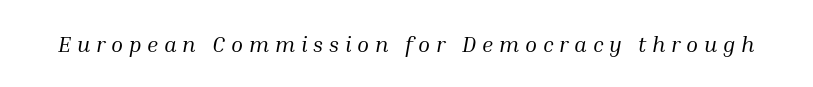
The image shows 22 px text type, italic (leaning right); set unusually wide letter spacing (+0.26 em), not underlined.
